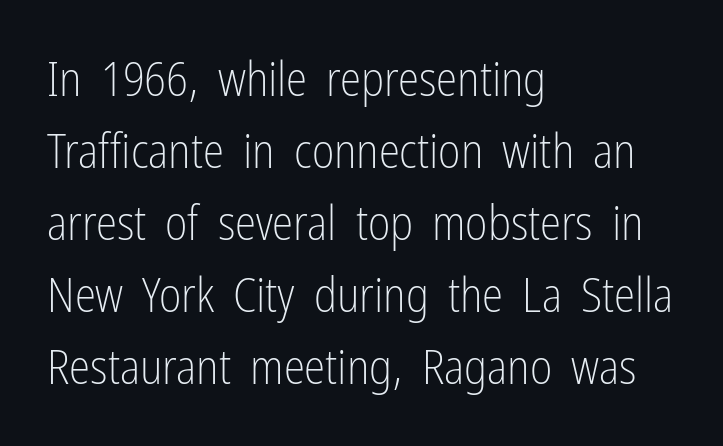
The image shows 48 px light, condensed sans-serif type, upright; set left-aligned, normal line spacing (1.5x), normal letter spacing, not underlined; low stroke contrast and a medium x-height.
